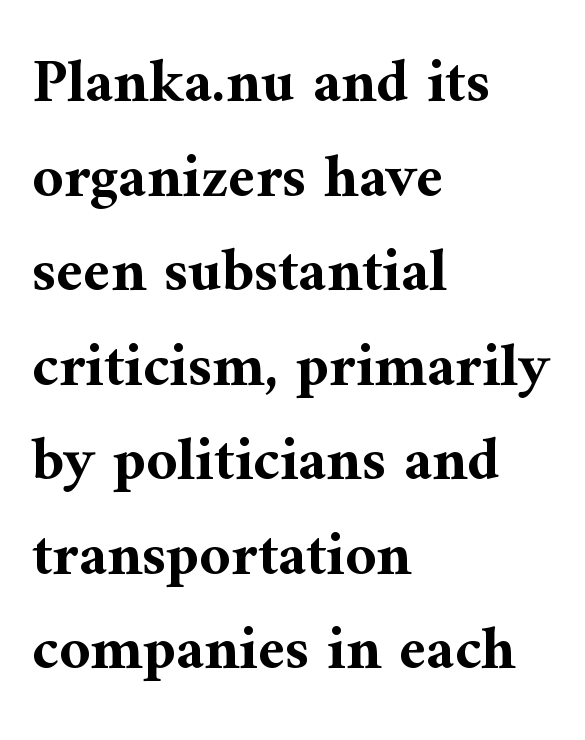
The image shows 61 px bold serif type, upright; set left-aligned, normal line spacing (1.55x), normal letter spacing, not underlined; medium stroke contrast and a medium x-height.
